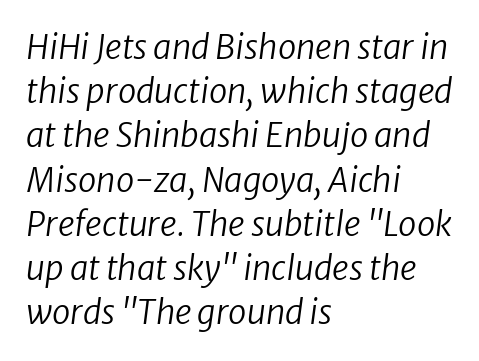
The lines in this sample share a left origin and differ only in where they stop. Designer's note — italics engaged. No letter is thick-stroked: the sample isn't bold. A clean baseline with only descenders dipping below it. You could not count columns in this text — the font is proportionally spaced.
